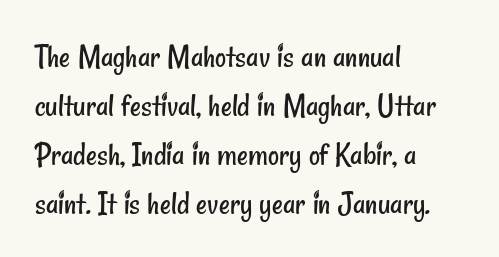
Q: Is the text bold? A: No.
Q: Is the typeface a serif or a sans-serif typeface? A: Sans-serif.
Q: Is the text underlined? A: No.
Q: How is the paragraph aligned? A: Left-aligned.
Q: Is the spacing between letters normal or unusually wide? A: Normal.
Q: Is the spacing between lines tight, normal or loose? A: Normal.
Q: Width (condensed, normal, or wide)? A: Condensed.
Q: Stroke contrast? A: Low.
Q: x-height? A: Small.
Q: Monospaced? A: No.
